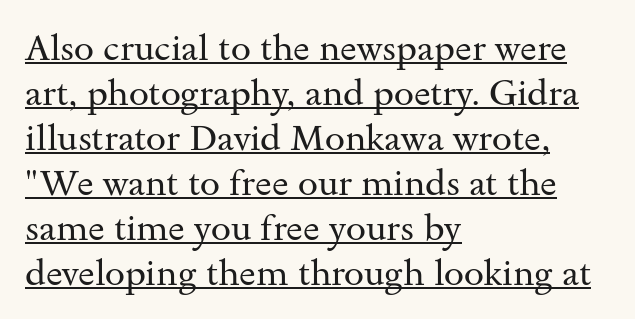
The image shows 36 px regular-weight, wide serif type, upright; set left-aligned, normal line spacing (1.25x), normal letter spacing, underlined; medium stroke contrast and a small x-height.
